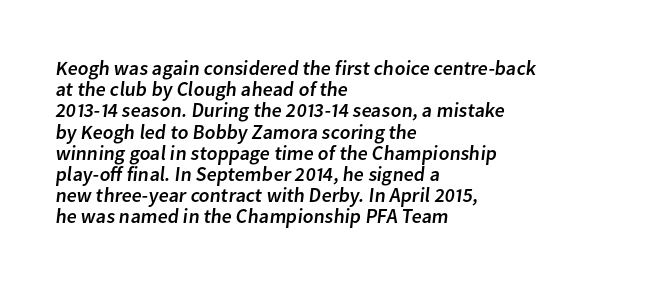
The image shows 20 px text type; set left-aligned, tight line spacing (1.06x), normal letter spacing, not underlined.
